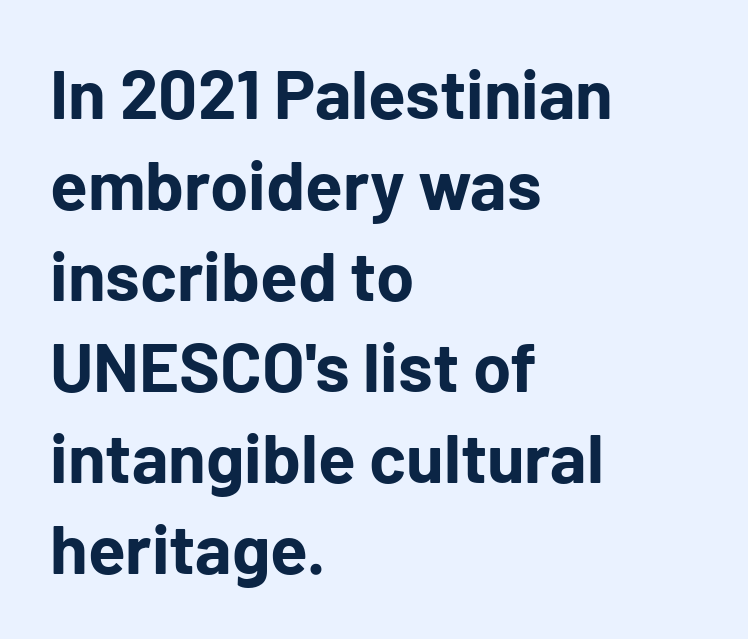
The image shows 69 px bold sans-serif type, upright; set left-aligned, normal line spacing (1.32x), normal letter spacing, not underlined; low stroke contrast and a medium x-height.
